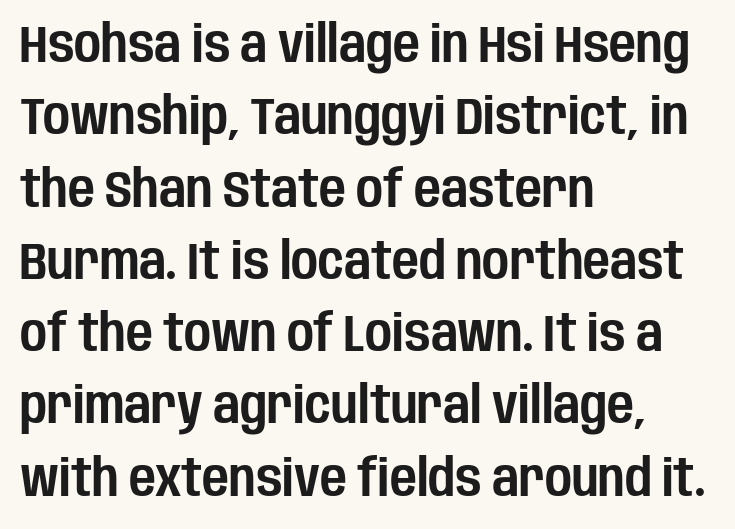
Q: Is the text italic (slanted)? A: No, it is upright.
Q: Is the typeface a serif or a sans-serif typeface? A: Sans-serif.
Q: Is the text underlined? A: No.
Q: How is the paragraph aligned? A: Left-aligned.
Q: Is the spacing between letters normal or unusually wide? A: Normal.
Q: Is the spacing between lines tight, normal or loose? A: Normal.
Q: Width (condensed, normal, or wide)? A: Condensed.
Q: Stroke contrast? A: Low.
Q: x-height? A: Large.
Q: Monospaced? A: No.
